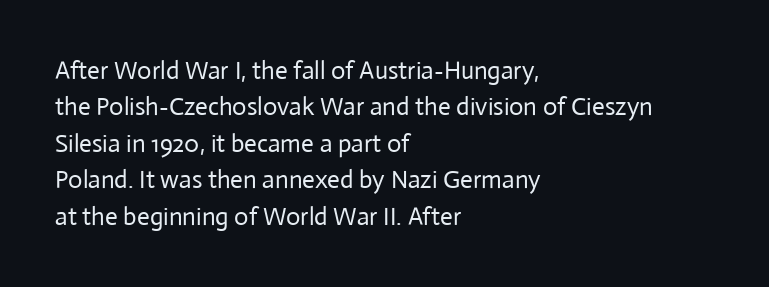
{"italic": "no", "bold": "no", "underline": "no", "align": "left", "line_spacing": "normal", "line_spacing_ratio": 1.46, "letter_spacing": "normal", "letter_spacing_em": 0.0, "glyph_px": 25}
